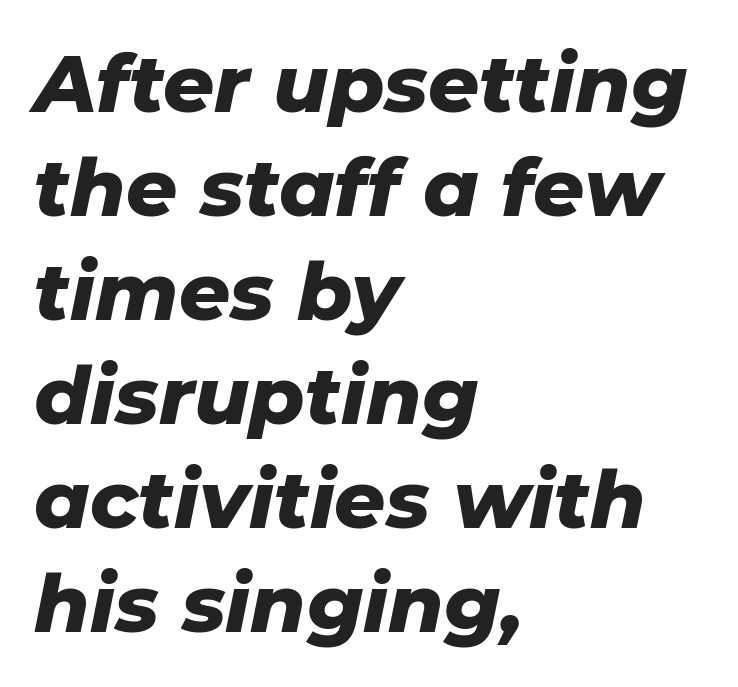
Q: Is the text bold? A: Yes.
Q: Is the text italic (slanted)? A: Yes, it leans right by about 11 degrees.
Q: Is the text underlined? A: No.
Q: How is the paragraph aligned? A: Left-aligned.
Q: Is the spacing between letters normal or unusually wide? A: Normal.
Q: Is the spacing between lines tight, normal or loose? A: Normal.
Q: Width (condensed, normal, or wide)? A: Normal.
Q: Stroke contrast? A: Low.
Q: x-height? A: Medium.
Q: Monospaced? A: No.
